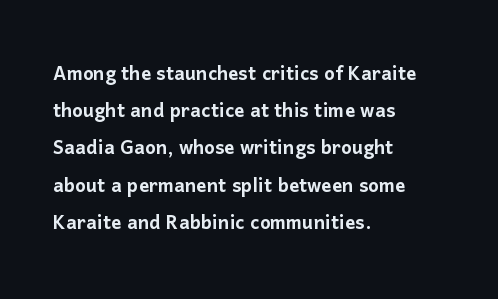
The image shows 25 px text type, upright; set left-aligned, normal line spacing (1.49x), normal letter spacing, not underlined.
